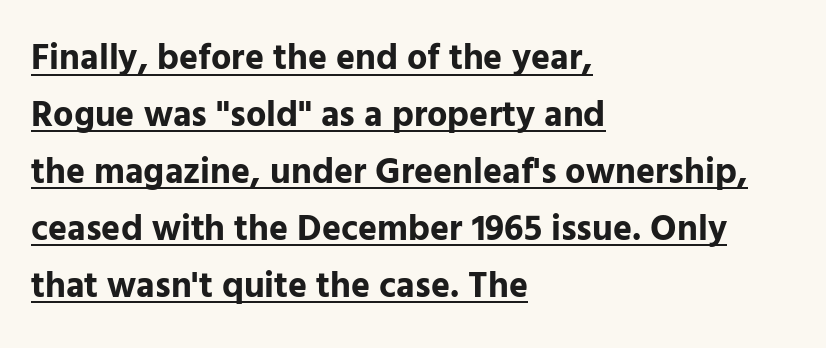
{"serif": "no", "italic": "no", "bold": "yes", "weight": "bold", "width": "normal", "stroke_contrast": "low", "x_height": "medium", "monospaced": "no", "underline": "yes", "align": "left", "line_spacing": "normal", "line_spacing_ratio": 1.58, "letter_spacing": "normal", "letter_spacing_em": 0.0, "glyph_px": 36}
